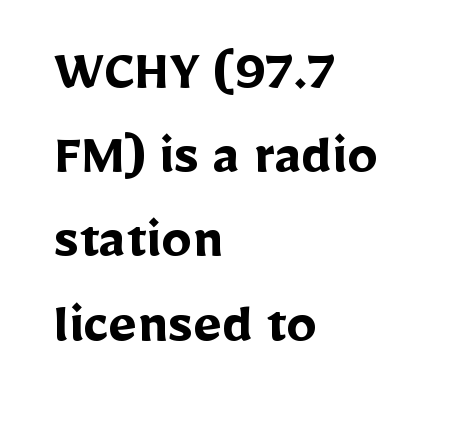
Q: Is the text bold? A: Yes.
Q: Is the text italic (slanted)? A: No, it is upright.
Q: Is the typeface a serif or a sans-serif typeface? A: Sans-serif.
Q: Is the text underlined? A: No.
Q: How is the paragraph aligned? A: Left-aligned.
Q: Is the spacing between letters normal or unusually wide? A: Normal.
Q: Is the spacing between lines tight, normal or loose? A: Normal.
Q: Width (condensed, normal, or wide)? A: Normal.
Q: Stroke contrast? A: Low.
Q: x-height? A: Medium.
Q: Monospaced? A: No.
